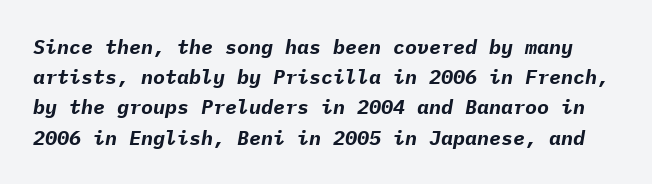
Q: Is the text bold? A: Yes.
Q: Is the text italic (slanted)? A: Yes, it leans right by about 9 degrees.
Q: Is the text underlined? A: No.
Q: Is the spacing between letters normal or unusually wide? A: Normal.
Q: Is the spacing between lines tight, normal or loose? A: Normal.
